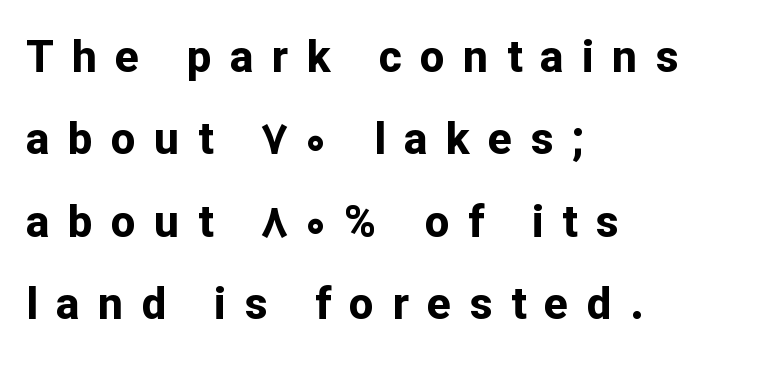
Typographically, this falls in the sans-serif category. Looks like regular typesetting: each glyph gets only the width it needs. Left-aligned paragraph, ragged on the right. Caption: expanded tracking, letters set apart. Upright lettering throughout.
